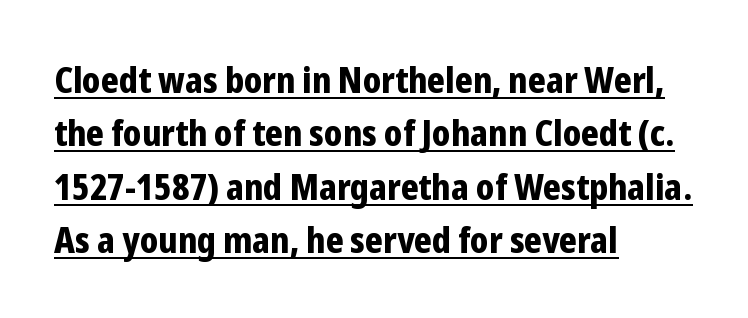
The image shows 36 px bold, condensed sans-serif type, upright; set left-aligned, normal line spacing (1.48x), normal letter spacing, underlined; low stroke contrast and a medium x-height.
